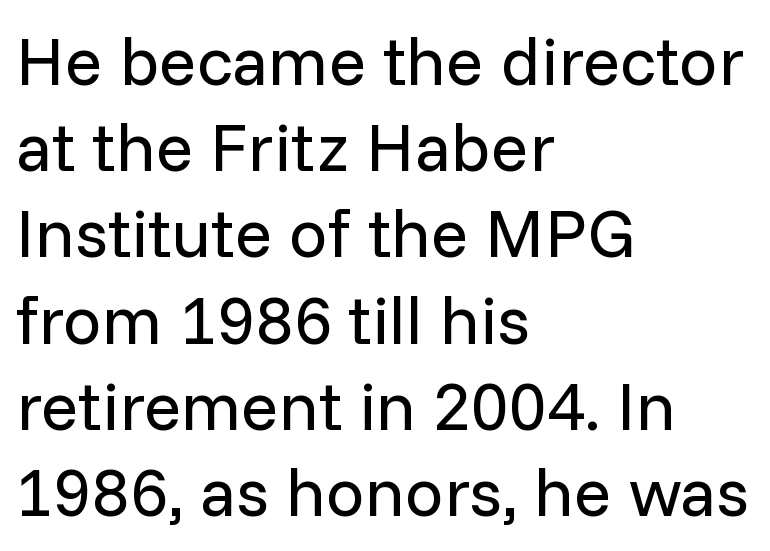
This is not heavy type; no bold has been used. How are the letters spaced? Ordinarily, with no added tracking. The compositor pushed each line to the left boundary. A clean baseline with only descenders dipping below it.
